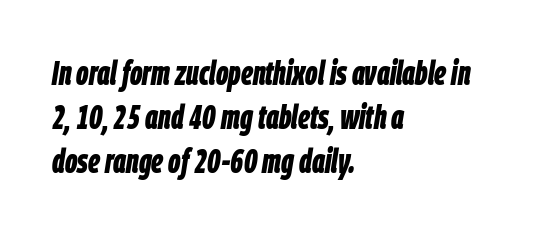
Plenty of ink on the page — the face is bold. Rows of type keep a routine distance in the vertical direction. Would a proofreader flag this as italicized? Yes. This sample uses plain, unmodified letter spacing. Casual observation: everything's shoved over to the left. Words float on clear page, feet unadorned.
